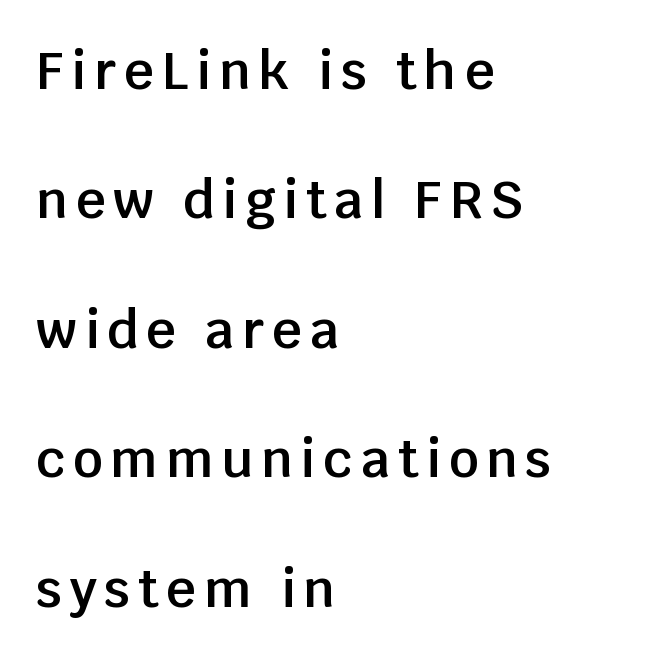
{"serif": "no", "italic": "no", "bold": "semi", "weight": "semibold", "width": "normal", "stroke_contrast": "low", "x_height": "large", "monospaced": "no", "underline": "no", "align": "left", "line_spacing": "loose", "line_spacing_ratio": 2.49, "glyph_px": 52}
